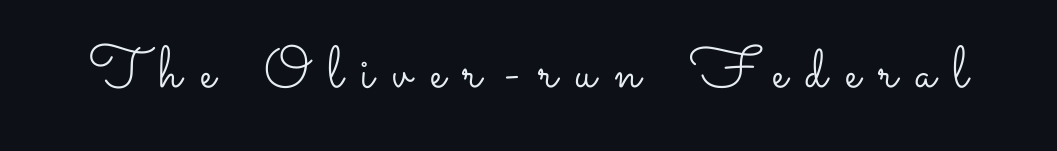
{"bold": "no", "weight": "light", "width": "wide", "stroke_contrast": "low", "x_height": "small", "monospaced": "no", "underline": "no", "letter_spacing": "wide", "letter_spacing_em": 0.31, "glyph_px": 59}
